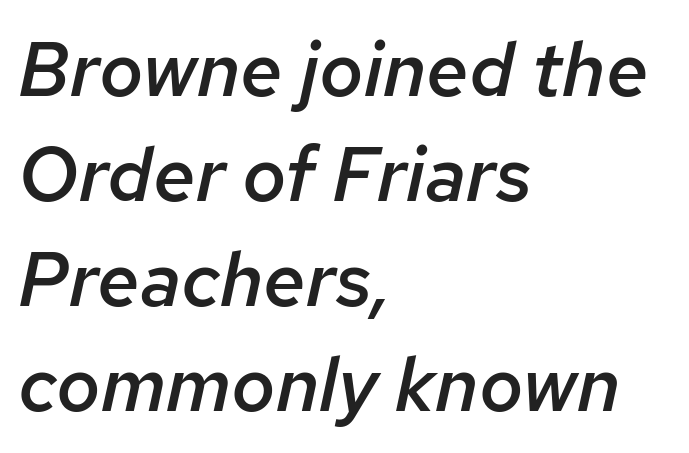
{"italic": "yes", "lean": "right", "slant_degrees": 12, "bold": "semi", "weight": "semibold", "width": "normal", "stroke_contrast": "low", "x_height": "medium", "monospaced": "no", "underline": "no", "align": "left", "line_spacing": "normal", "line_spacing_ratio": 1.38, "letter_spacing": "normal", "letter_spacing_em": 0.0, "glyph_px": 76}
